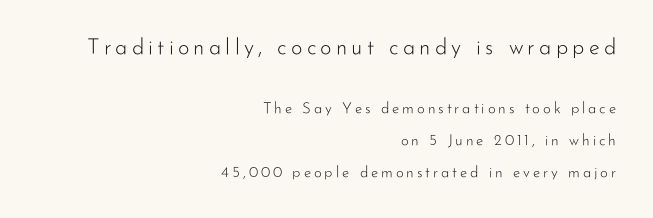
Q: Is the text bold? A: No.
Q: Is the text italic (slanted)? A: No, it is upright.
Q: Is the text underlined? A: No.
Q: How is the paragraph aligned? A: Right-aligned.
Q: Is the spacing between lines tight, normal or loose? A: Loose.
Q: Which block of text is set in a larger size, the first (top) or the second (bottom)? A: The first (top) one.
